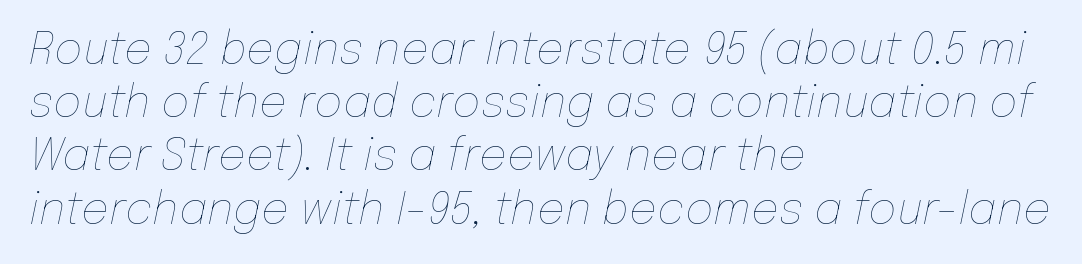
Q: Is the text bold? A: No.
Q: Is the text italic (slanted)? A: Yes, it leans right by about 12 degrees.
Q: Is the text underlined? A: No.
Q: How is the paragraph aligned? A: Left-aligned.
Q: Is the spacing between letters normal or unusually wide? A: Normal.
Q: Width (condensed, normal, or wide)? A: Normal.
Q: Stroke contrast? A: Low.
Q: x-height? A: Medium.
Q: Monospaced? A: No.
